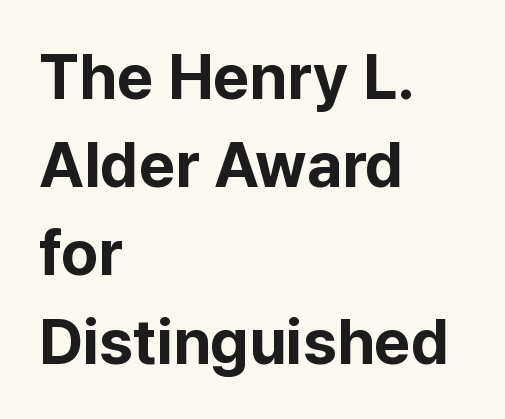
The image shows 63 px bold sans-serif type, upright; set left-aligned, normal line spacing (1.4x), normal letter spacing, not underlined; low stroke contrast and a medium x-height.
